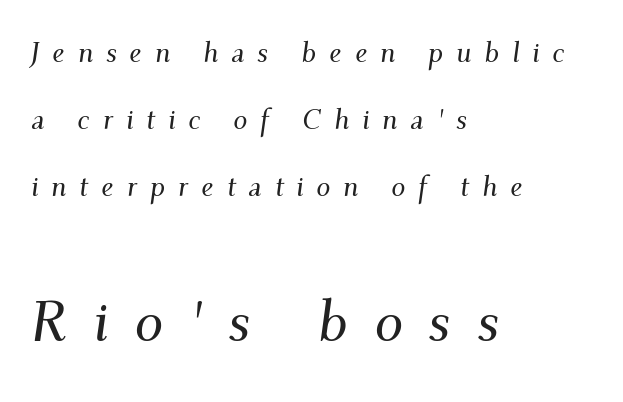
Q: Is the text italic (slanted)? A: Yes, it leans right by about 9 degrees.
Q: Is the typeface a serif or a sans-serif typeface? A: Serif.
Q: Is the text underlined? A: No.
Q: How is the paragraph aligned? A: Left-aligned.
Q: Is the spacing between letters normal or unusually wide? A: Unusually wide.
Q: Is the spacing between lines tight, normal or loose? A: Loose.
Q: Which block of text is set in a larger size, the first (top) or the second (bottom)? A: The second (bottom) one.
Q: Width (condensed, normal, or wide)? A: Normal.
Q: Stroke contrast? A: Medium.
Q: x-height? A: Small.
Q: Monospaced? A: No.
